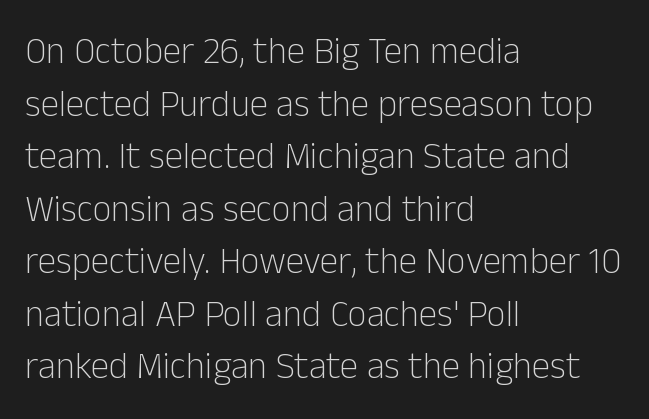
The image shows 37 px light sans-serif type, upright; set left-aligned, normal line spacing (1.42x), normal letter spacing, not underlined; low stroke contrast and a medium x-height.
